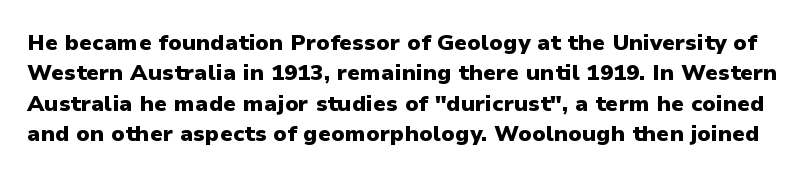
Q: Is the text bold? A: Yes.
Q: Is the text italic (slanted)? A: No, it is upright.
Q: Is the text underlined? A: No.
Q: Is the spacing between letters normal or unusually wide? A: Normal.
Q: Is the spacing between lines tight, normal or loose? A: Normal.
